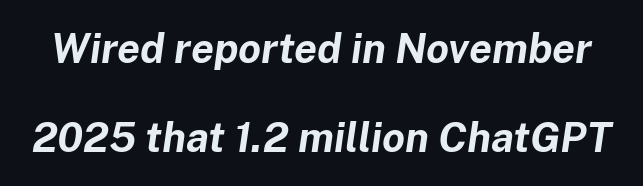
Q: Is the text bold? A: Yes.
Q: Is the text italic (slanted)? A: Yes, it leans right by about 8 degrees.
Q: Is the text underlined? A: No.
Q: Is the spacing between letters normal or unusually wide? A: Normal.
Q: Is the spacing between lines tight, normal or loose? A: Loose.
Q: Width (condensed, normal, or wide)? A: Normal.
Q: Stroke contrast? A: Low.
Q: x-height? A: Medium.
Q: Monospaced? A: No.
